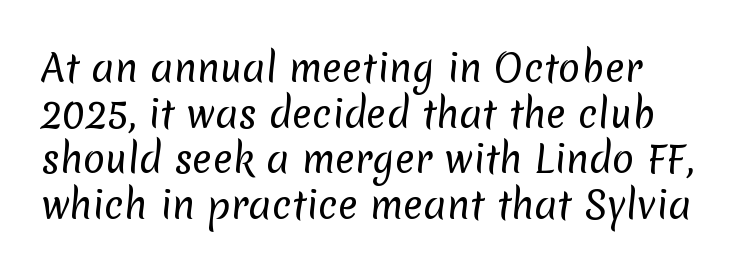
Q: Is the text bold? A: No.
Q: Is the typeface a serif or a sans-serif typeface? A: Sans-serif.
Q: Is the text underlined? A: No.
Q: Is the spacing between letters normal or unusually wide? A: Normal.
Q: Width (condensed, normal, or wide)? A: Normal.
Q: Stroke contrast? A: Low.
Q: x-height? A: Medium.
Q: Monospaced? A: No.
